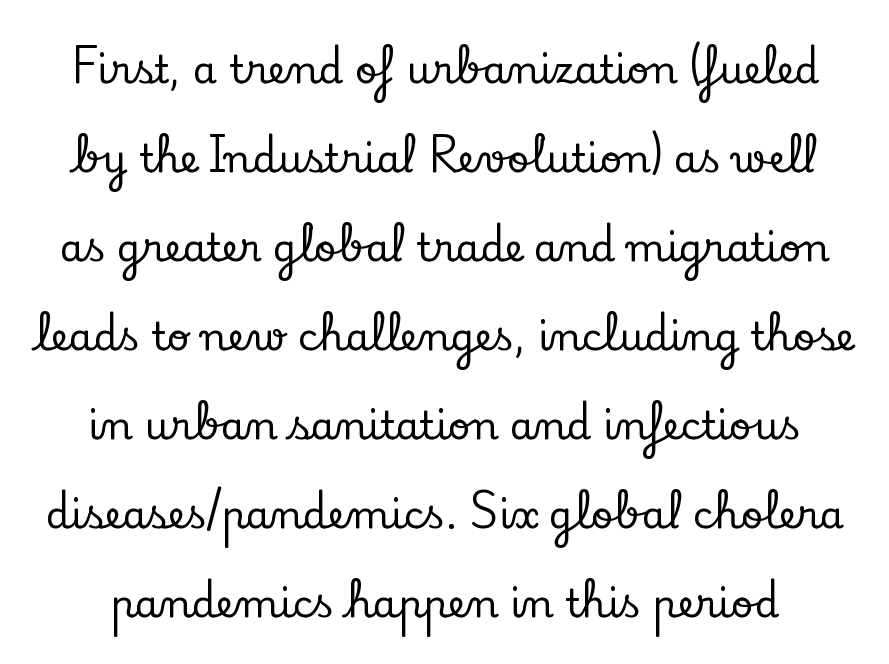
{"italic": "no", "width": "normal", "stroke_contrast": "low", "x_height": "small", "monospaced": "no", "underline": "no", "line_spacing": "loose", "line_spacing_ratio": 2.28, "letter_spacing": "normal", "letter_spacing_em": 0.0, "glyph_px": 39}
